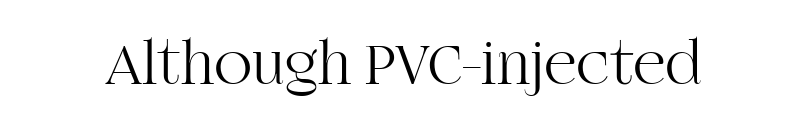
The image shows 63 px light serif type, upright; set normal letter spacing, not underlined; high stroke contrast and a large x-height.
